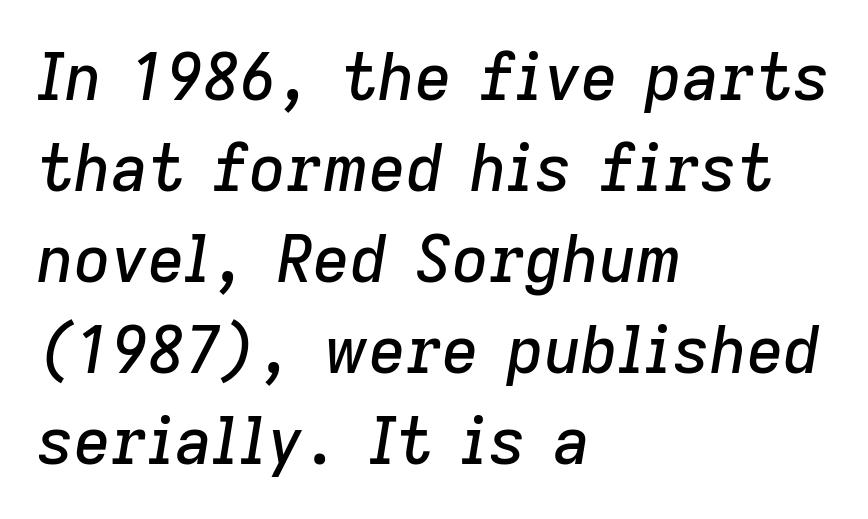
Would a proofreader flag this as italicized? Yes. Is this a fixed-width face? No — the glyphs have proportional, varying widths. Unmarked baselines from the first word to the last. Successive baselines arrive at the customary interval. The typesetter chose a ragged-right arrangement here. The horizontal fit of the characters is conventional and even.
